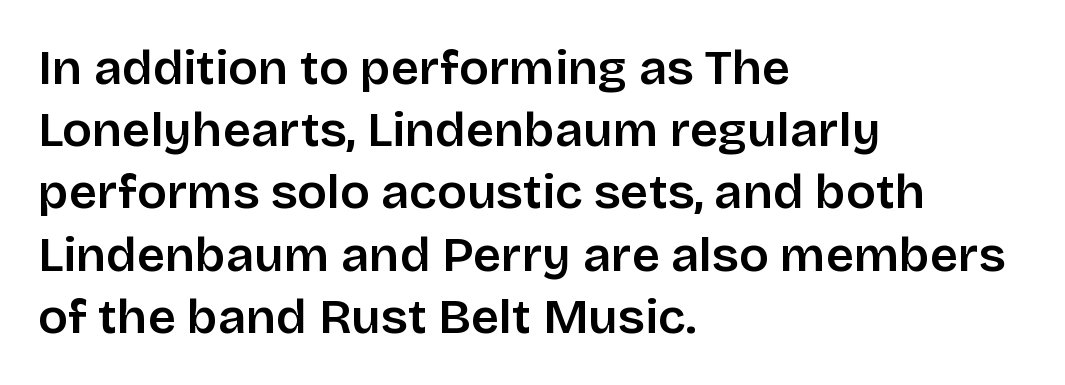
The image shows 49 px semibold sans-serif type, upright; set left-aligned, normal line spacing (1.27x), normal letter spacing, not underlined; low stroke contrast and a large x-height.
